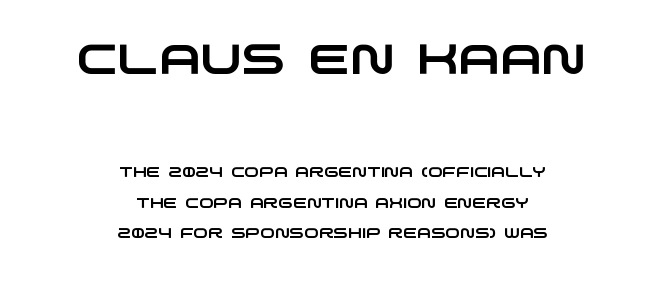
{"serif": "no", "width": "wide", "stroke_contrast": "low", "x_height": "large", "monospaced": "no", "underline": "no", "align": "center", "line_spacing": "loose", "line_spacing_ratio": 2.18, "letter_spacing": "normal", "letter_spacing_em": 0.0, "larger_block": "first", "size_ratio": 3.0, "glyph_px": 42}
